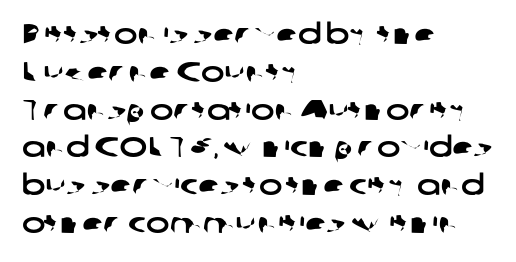
{"serif": "no", "width": "wide", "stroke_contrast": "low", "x_height": "medium", "monospaced": "no", "underline": "no", "align": "left", "line_spacing": "normal", "line_spacing_ratio": 1.35, "letter_spacing": "normal", "letter_spacing_em": 0.0, "glyph_px": 28}
